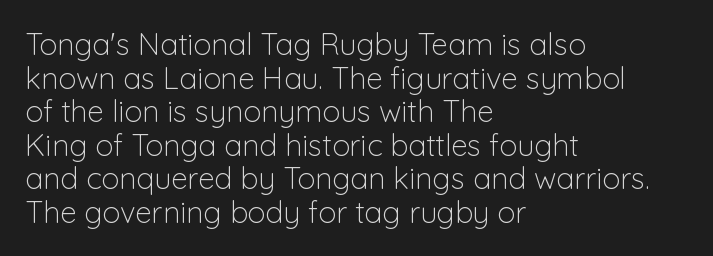
Q: Is the text bold? A: No.
Q: Is the text italic (slanted)? A: No, it is upright.
Q: Is the typeface a serif or a sans-serif typeface? A: Sans-serif.
Q: Is the text underlined? A: No.
Q: How is the paragraph aligned? A: Left-aligned.
Q: Is the spacing between letters normal or unusually wide? A: Normal.
Q: Is the spacing between lines tight, normal or loose? A: Tight.
Q: Width (condensed, normal, or wide)? A: Normal.
Q: Stroke contrast? A: Low.
Q: x-height? A: Medium.
Q: Monospaced? A: No.
